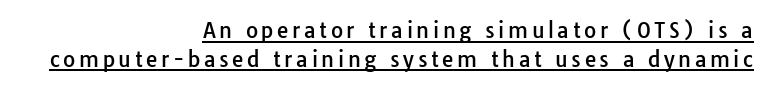
Regarding leading, the lines here are spaced in the standard way. Horizontal alignment here is rightward, an uncommon choice for prose. Is there an underline? Yes — a line sits under the letters. Vertical strokes here are truly vertical.
